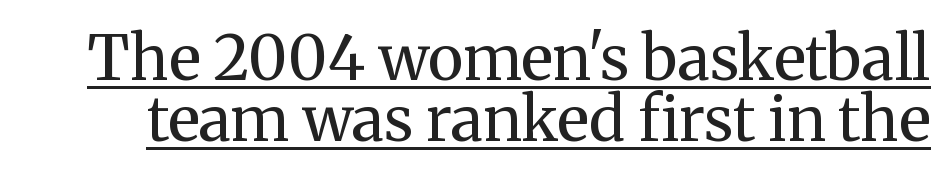
No heavy texture on the line: the type isn't bold. Students, note that the glyphs here touch the page at normal intervals. I'd call this a serif setting — the letters wear small feet. This rendering features underlined lettering. You could not count columns in this text — the font is proportionally spaced. This is the regular roman posture of the typeface.
